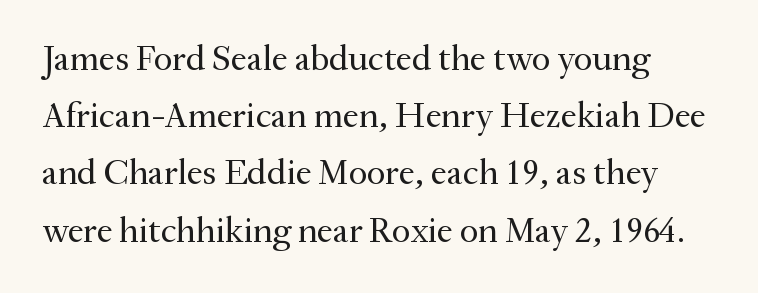
Q: Is the text bold? A: No.
Q: Is the text italic (slanted)? A: No, it is upright.
Q: Is the typeface a serif or a sans-serif typeface? A: Serif.
Q: Is the text underlined? A: No.
Q: Is the spacing between letters normal or unusually wide? A: Normal.
Q: Is the spacing between lines tight, normal or loose? A: Normal.
Q: Width (condensed, normal, or wide)? A: Normal.
Q: Stroke contrast? A: Medium.
Q: x-height? A: Small.
Q: Monospaced? A: No.
